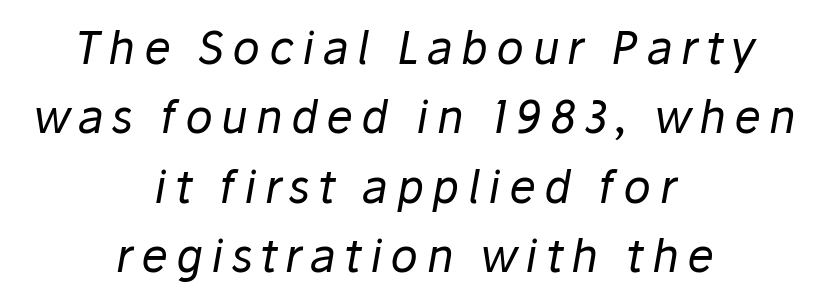
Vertically, the passage feels balanced, rows spaced as you'd expect. Is this a heavy cut? Hardly; it is regular or lighter. When letters slant like this, we call the style italic. The letters advance in unequal steps, a hallmark of proportional type. The foot of each line stays bare and open.
